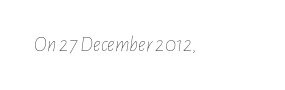
The image shows 21 px text type, italic (leaning right); set normal letter spacing, not underlined.
